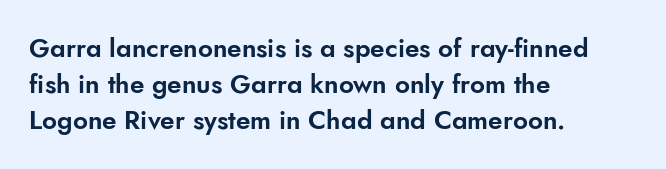
{"italic": "no", "underline": "no", "align": "left", "line_spacing": "normal", "line_spacing_ratio": 1.39, "letter_spacing": "normal", "letter_spacing_em": 0.0, "glyph_px": 26}
